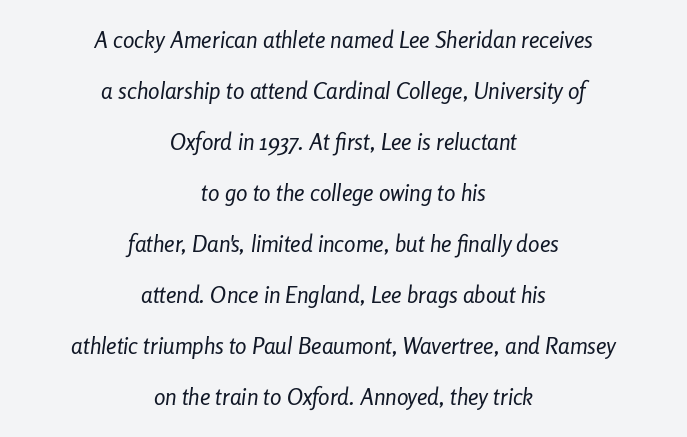
On a weight scale, this lands at 450 or below. Slant detected: the letters are inclined. Nothing unusual about the tracking: characters are spaced as the font intends. These lines stack symmetrically, like a column narrowing and widening about its center.
